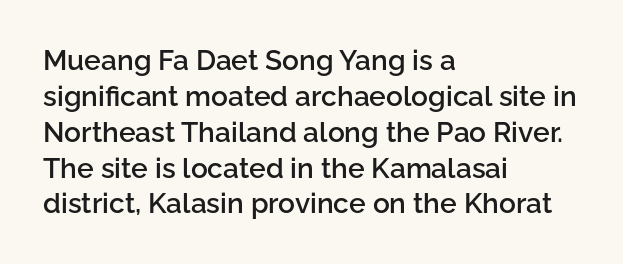
The image shows 28 px semibold sans-serif type, upright; set left-aligned, normal line spacing (1.28x), normal letter spacing, not underlined; low stroke contrast and a medium x-height.
